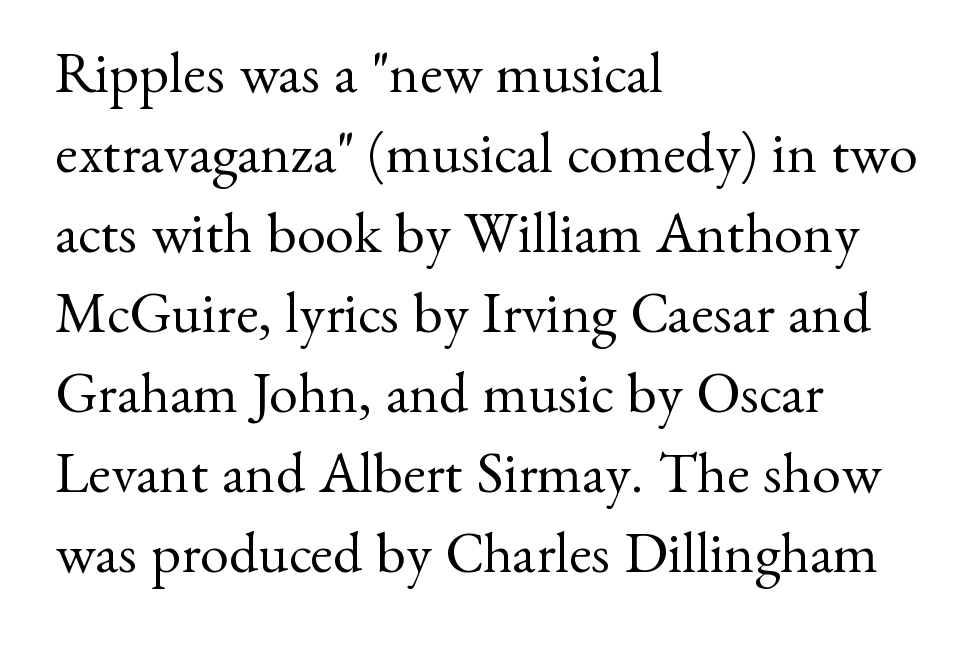
{"serif": "yes", "italic": "no", "bold": "no", "weight": "regular", "width": "normal", "stroke_contrast": "medium", "x_height": "small", "monospaced": "no", "underline": "no", "align": "left", "line_spacing": "normal", "line_spacing_ratio": 1.38, "letter_spacing": "normal", "letter_spacing_em": 0.0, "glyph_px": 58}
